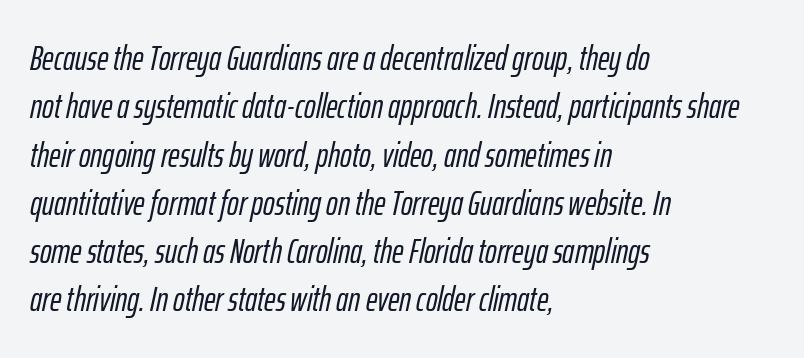
{"italic": "yes", "lean": "right", "slant_degrees": 12, "width": "condensed", "stroke_contrast": "low", "x_height": "medium", "monospaced": "no", "underline": "no", "align": "left", "line_spacing": "normal", "line_spacing_ratio": 1.38, "letter_spacing": "normal", "letter_spacing_em": 0.0, "glyph_px": 35}
